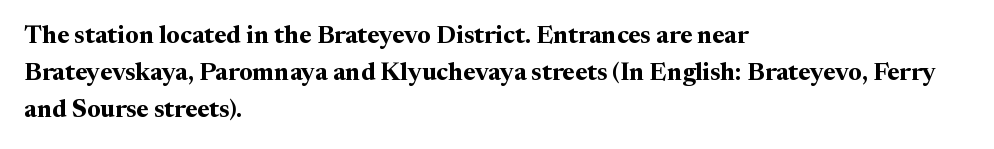
Q: Is the text bold? A: Yes.
Q: Is the text italic (slanted)? A: No, it is upright.
Q: Is the text underlined? A: No.
Q: How is the paragraph aligned? A: Left-aligned.
Q: Is the spacing between letters normal or unusually wide? A: Normal.
Q: Is the spacing between lines tight, normal or loose? A: Normal.
